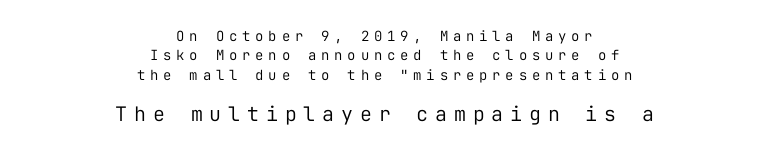
The image shows 20 px text type, upright; set centered, normal line spacing (1.39x), unusually wide letter spacing (+0.34 em), not underlined; the second (bottom) block is 1.43x larger.
